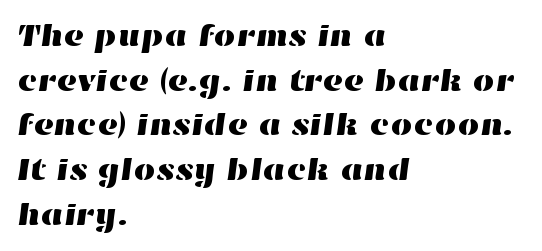
The image shows 31 px wide type; set left-aligned, normal line spacing (1.44x), normal letter spacing, not underlined; high stroke contrast and a medium x-height.
